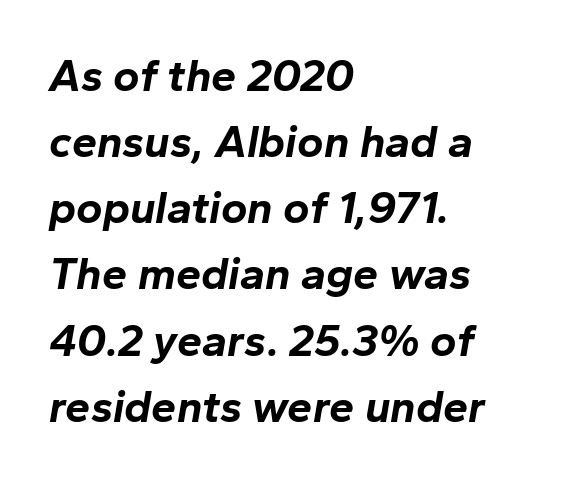
The image shows 45 px bold type, italic (leaning right); set left-aligned, normal line spacing (1.47x), normal letter spacing, not underlined; low stroke contrast and a medium x-height.
